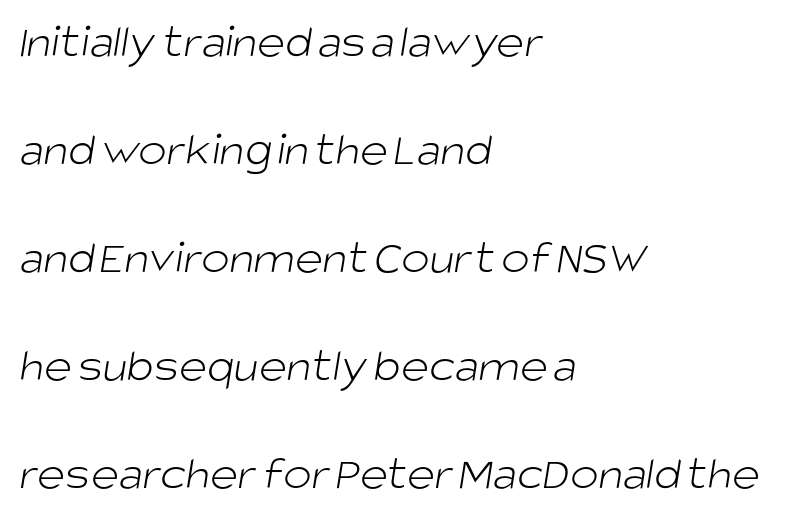
Q: Is the text bold? A: No.
Q: Is the typeface a serif or a sans-serif typeface? A: Sans-serif.
Q: Is the text underlined? A: No.
Q: How is the paragraph aligned? A: Left-aligned.
Q: Is the spacing between letters normal or unusually wide? A: Normal.
Q: Is the spacing between lines tight, normal or loose? A: Loose.
Q: Width (condensed, normal, or wide)? A: Normal.
Q: Stroke contrast? A: Low.
Q: x-height? A: Large.
Q: Monospaced? A: No.
